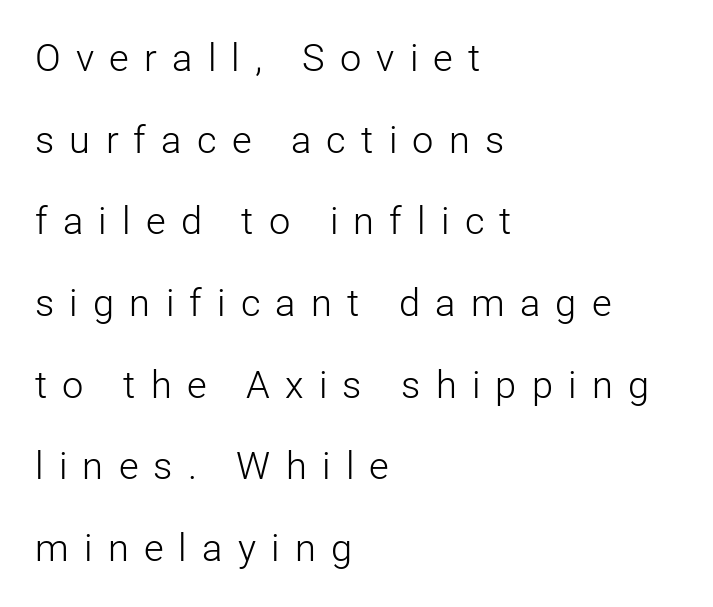
The image shows 38 px light sans-serif type, upright; set left-aligned, loose line spacing (2.15x), unusually wide letter spacing (+0.4 em), not underlined; low stroke contrast and a medium x-height.
